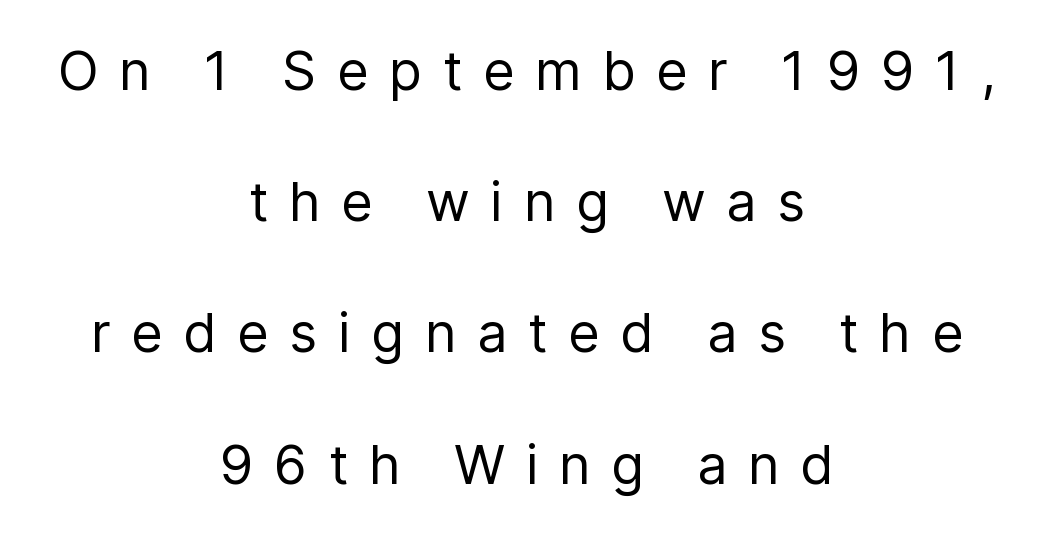
Note the varied advance widths — an 'i' is clearly narrower than an 'm'. Posture: upright roman. The area under the type is left untouched. The lines are quadded center. The rendering inserts visible extra space after every character. Is this a sans? Yes — the strokes have no serifs.
